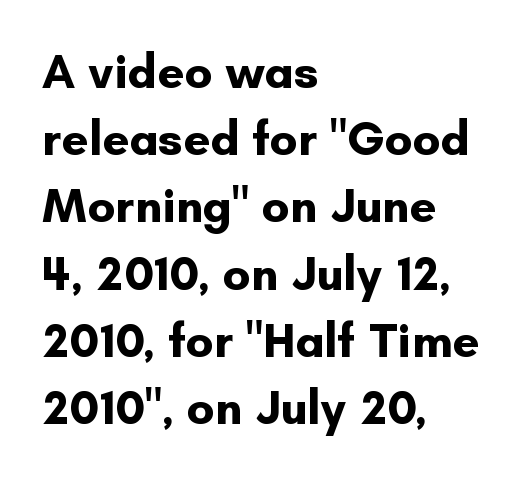
The image shows 48 px bold sans-serif type, upright; set left-aligned, normal line spacing (1.4x), normal letter spacing, not underlined; low stroke contrast and a small x-height.
